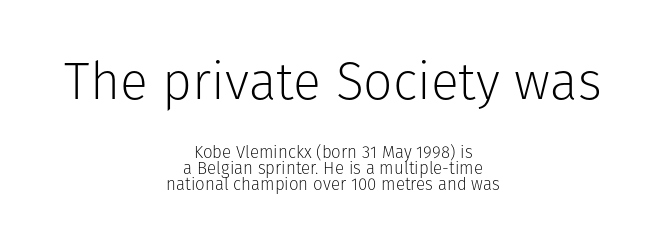
Summary of weight: not heavy and not bold. The specimen omits any rule beneath the text block's lines. Tracking here is standard; glyphs follow each other at the usual distance. Classification — sans serif. Size hierarchy here favors the leading block over the trailing one.
